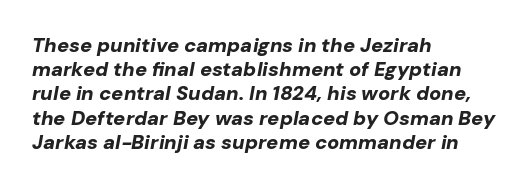
The image shows 20 px bold type, italic (leaning right); set left-aligned, line spacing 1.21x, normal letter spacing, not underlined.
